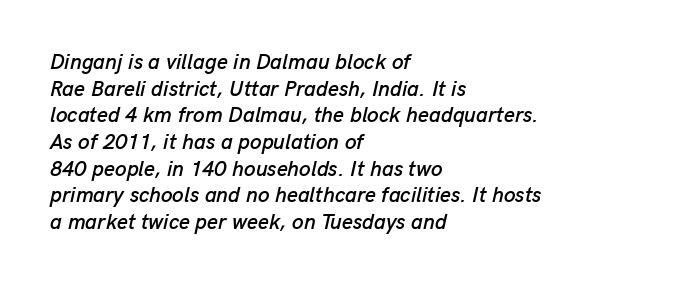
These lines sit exactly where default settings would place them. The glyphs are unaccompanied by any horizontal stroke below them. Tracking value appears to be zero — textbook default spacing. The rendering applies a slant to the glyphs. A classic flush-left, rag-right setting is used for this passage.
